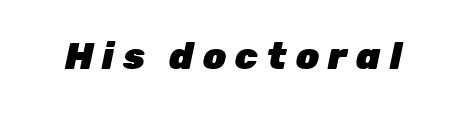
{"italic": "yes", "lean": "right", "slant_degrees": 12, "bold": "yes", "weight": "heavy", "width": "normal", "stroke_contrast": "low", "x_height": "medium", "monospaced": "no", "underline": "no", "letter_spacing": "wide", "letter_spacing_em": 0.24, "glyph_px": 37}
